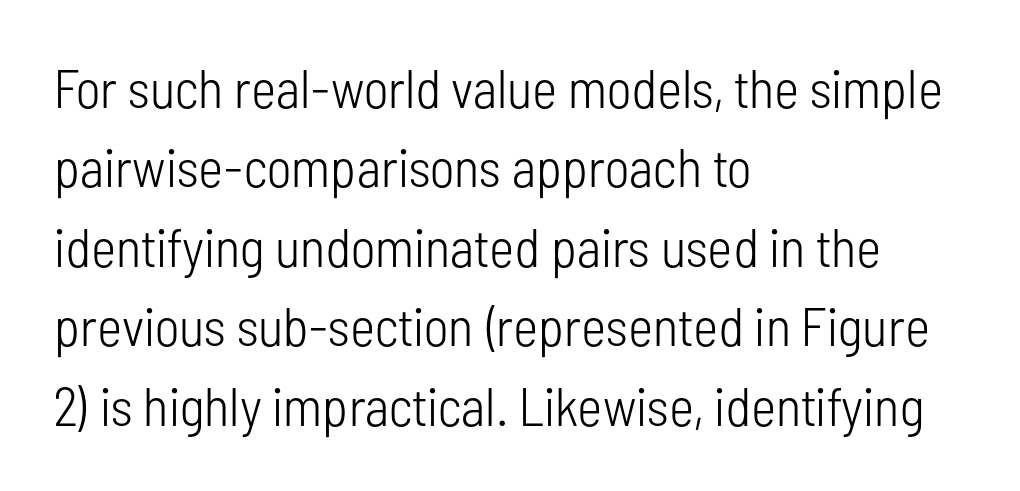
{"serif": "no", "italic": "no", "bold": "no", "weight": "light", "width": "condensed", "stroke_contrast": "low", "x_height": "medium", "monospaced": "no", "underline": "no", "align": "left", "line_spacing": "normal", "line_spacing_ratio": 1.47, "letter_spacing": "normal", "letter_spacing_em": 0.0, "glyph_px": 54}
